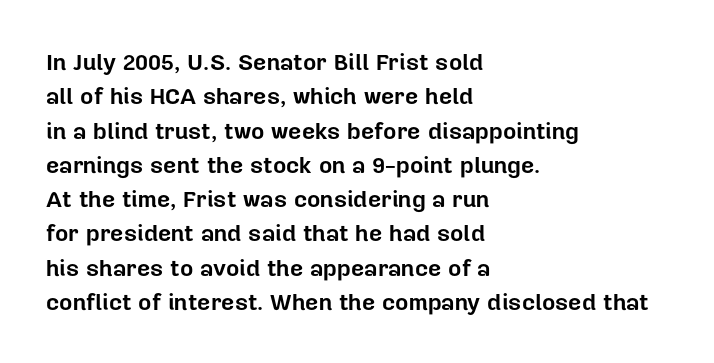
{"italic": "no", "bold": "yes", "underline": "no", "align": "left", "line_spacing": "normal", "line_spacing_ratio": 1.49, "letter_spacing": "normal", "letter_spacing_em": 0.0, "glyph_px": 23}
